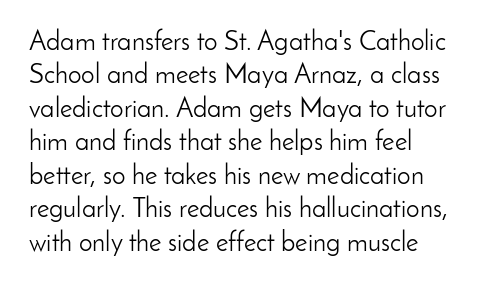
Upright lettering throughout. Default kerning and tracking; the words read as compact shapes. Descenders are the only things crossing below the line. No chunkiness to these letters — they're not bold.
